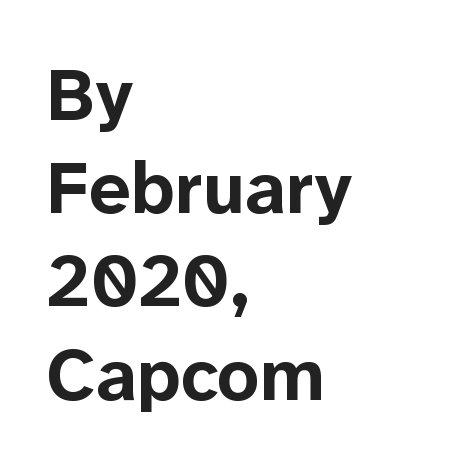
{"serif": "no", "italic": "no", "bold": "yes", "weight": "bold", "width": "normal", "stroke_contrast": "low", "x_height": "medium", "monospaced": "no", "underline": "no", "align": "left", "line_spacing": "normal", "line_spacing_ratio": 1.26, "letter_spacing": "normal", "letter_spacing_em": 0.0, "glyph_px": 74}
